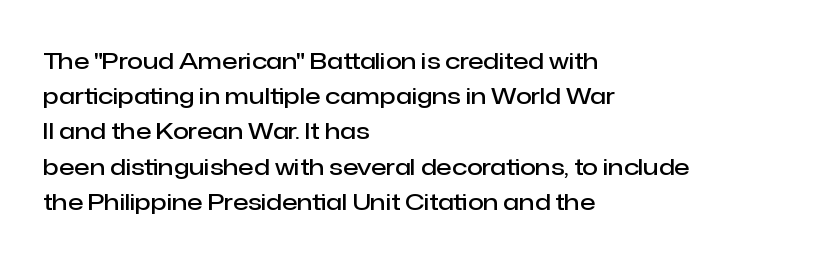
{"italic": "no", "bold": "semi", "underline": "no", "align": "left", "line_spacing": "normal", "line_spacing_ratio": 1.53, "letter_spacing": "normal", "letter_spacing_em": 0.0, "glyph_px": 23}
